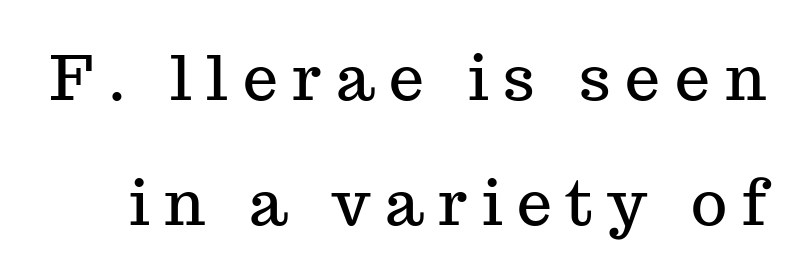
Q: Is the text italic (slanted)? A: No, it is upright.
Q: Is the typeface a serif or a sans-serif typeface? A: Serif.
Q: Is the text underlined? A: No.
Q: Is the spacing between letters normal or unusually wide? A: Unusually wide.
Q: Is the spacing between lines tight, normal or loose? A: Loose.
Q: Width (condensed, normal, or wide)? A: Normal.
Q: Stroke contrast? A: Medium.
Q: x-height? A: Medium.
Q: Monospaced? A: No.
